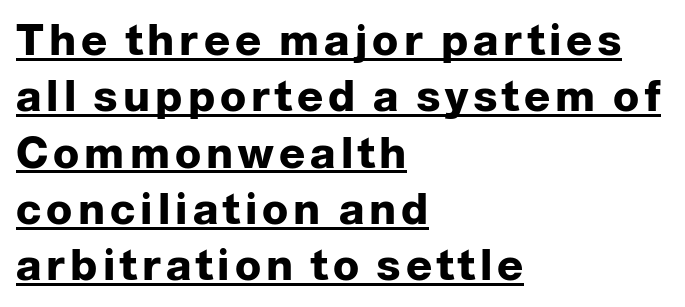
Q: Is the text bold? A: Yes.
Q: Is the text italic (slanted)? A: No, it is upright.
Q: Is the typeface a serif or a sans-serif typeface? A: Sans-serif.
Q: Is the text underlined? A: Yes.
Q: How is the paragraph aligned? A: Left-aligned.
Q: Is the spacing between lines tight, normal or loose? A: Normal.
Q: Width (condensed, normal, or wide)? A: Normal.
Q: Stroke contrast? A: Low.
Q: x-height? A: Medium.
Q: Monospaced? A: No.
